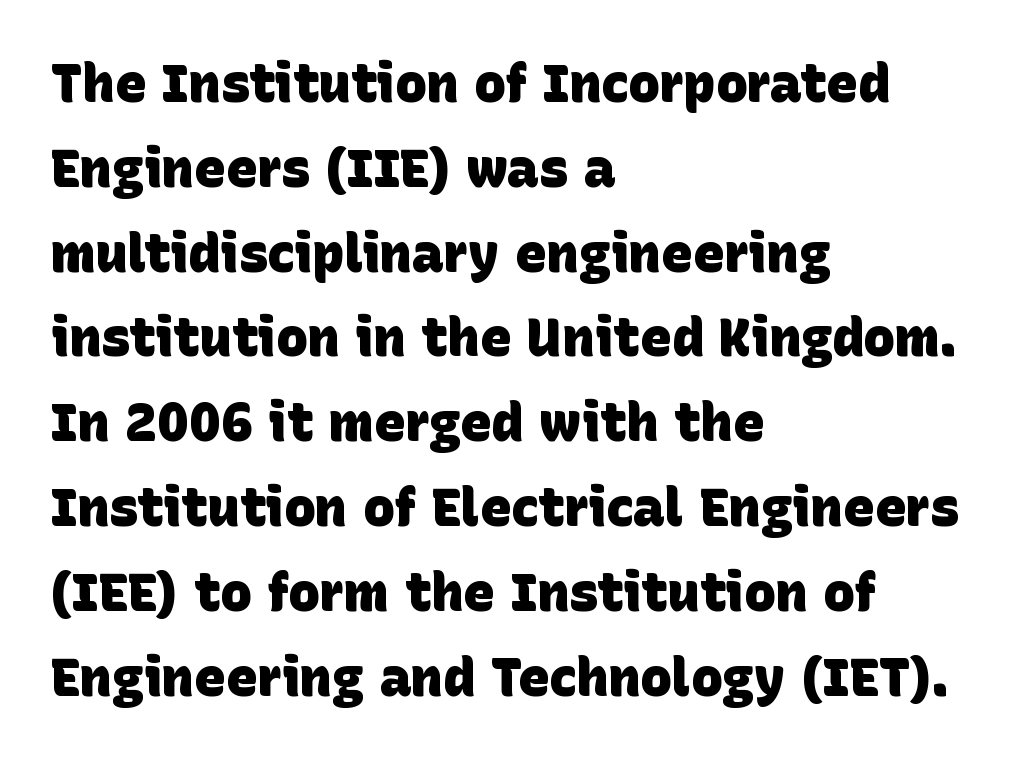
Q: Is the text bold? A: Yes.
Q: Is the typeface a serif or a sans-serif typeface? A: Sans-serif.
Q: Is the text underlined? A: No.
Q: How is the paragraph aligned? A: Left-aligned.
Q: Is the spacing between letters normal or unusually wide? A: Normal.
Q: Is the spacing between lines tight, normal or loose? A: Normal.
Q: Width (condensed, normal, or wide)? A: Normal.
Q: Stroke contrast? A: Low.
Q: x-height? A: Large.
Q: Monospaced? A: No.
